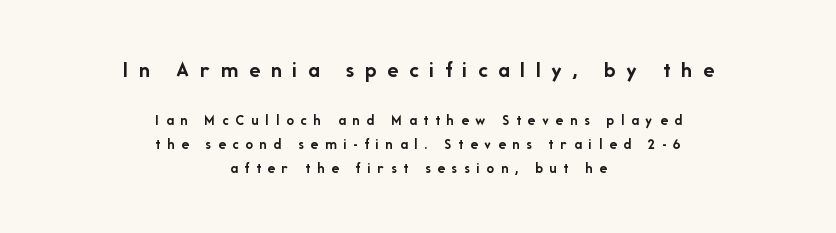
The image shows 23 px bold type, upright; set centered, normal line spacing (1.62x), unusually wide letter spacing (+0.46 em), not underlined; the first (top) block is 1.53x larger.
